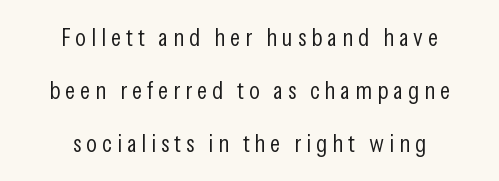
Q: Is the text bold? A: No.
Q: Is the text italic (slanted)? A: No, it is upright.
Q: Is the text underlined? A: No.
Q: How is the paragraph aligned? A: Centered.
Q: Is the spacing between letters normal or unusually wide? A: Unusually wide.
Q: Is the spacing between lines tight, normal or loose? A: Loose.
